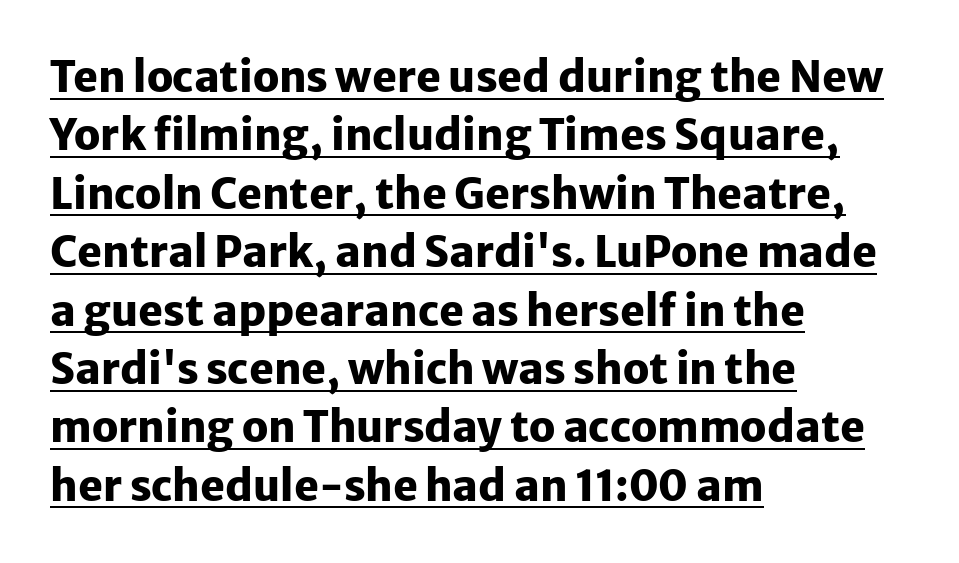
{"serif": "no", "italic": "no", "bold": "yes", "weight": "heavy", "width": "normal", "stroke_contrast": "low", "x_height": "medium", "monospaced": "no", "underline": "yes", "align": "left", "line_spacing": "normal", "line_spacing_ratio": 1.39, "letter_spacing": "normal", "letter_spacing_em": 0.0, "glyph_px": 42}
